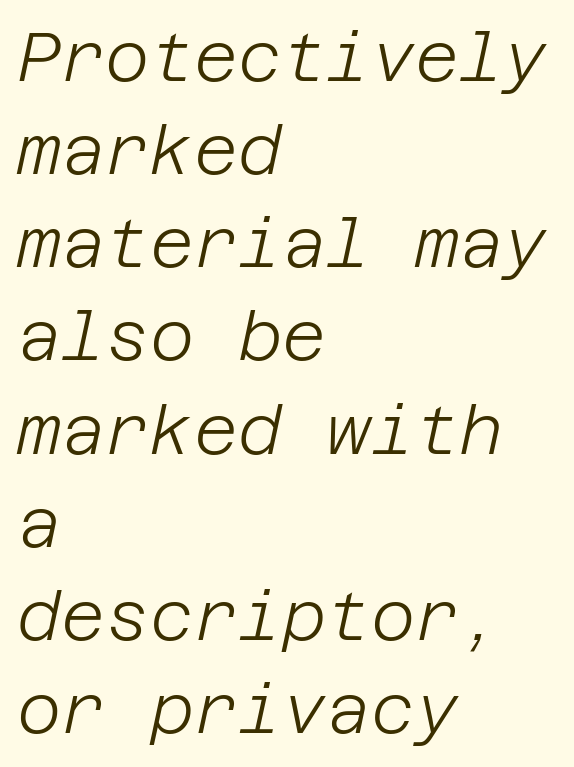
The image shows 68 px light type, italic (leaning right); set left-aligned, normal line spacing (1.37x), normal letter spacing, not underlined; low stroke contrast and a large x-height.
